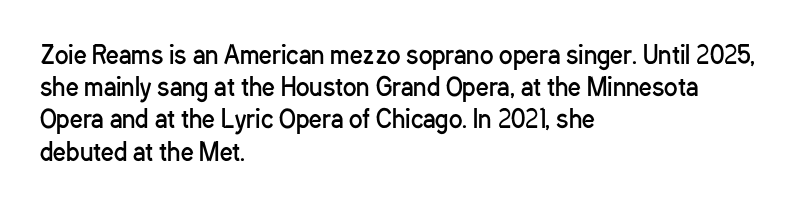
{"italic": "no", "bold": "no", "underline": "no", "align": "left", "line_spacing": "normal", "line_spacing_ratio": 1.29, "letter_spacing": "normal", "letter_spacing_em": 0.0, "glyph_px": 25}
